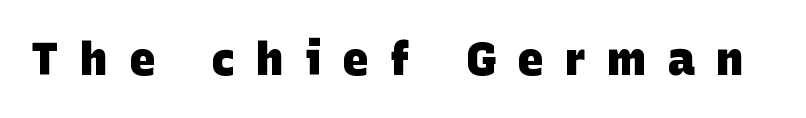
The image shows 46 px heavy sans-serif type; set unusually wide letter spacing (+0.46 em), not underlined; low stroke contrast and a large x-height.
